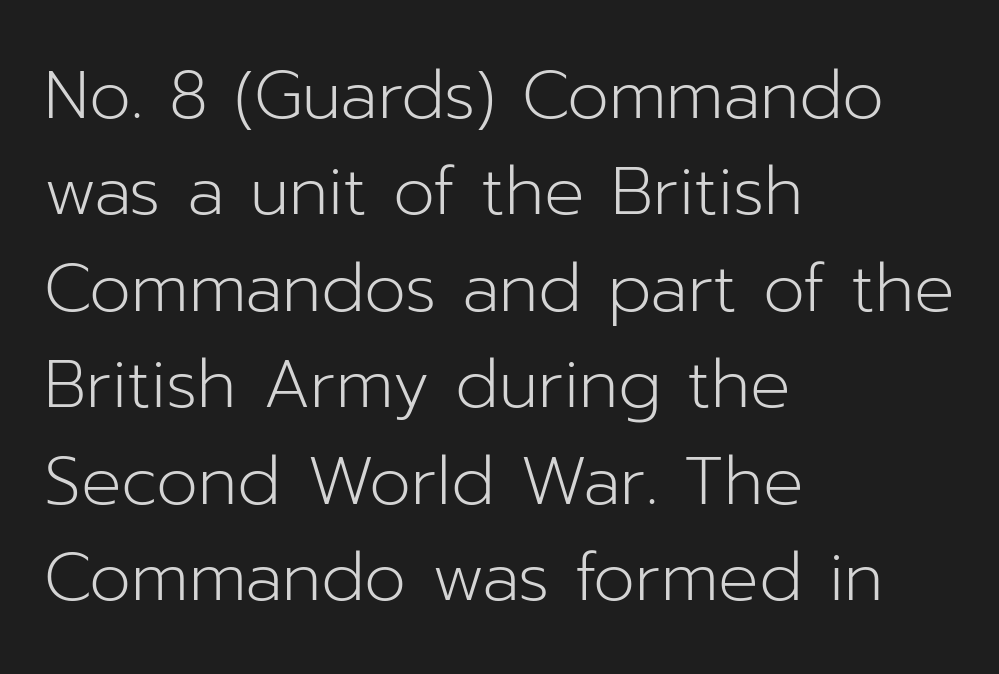
{"serif": "no", "italic": "no", "bold": "no", "weight": "light", "width": "normal", "stroke_contrast": "low", "x_height": "medium", "monospaced": "no", "underline": "no", "align": "left", "line_spacing": "normal", "line_spacing_ratio": 1.44, "letter_spacing": "normal", "letter_spacing_em": 0.0, "glyph_px": 67}
